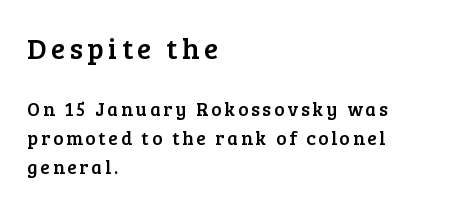
The image shows 29 px serif type, upright; set left-aligned, normal line spacing (1.53x), not underlined; the first (top) block is 1.53x larger; low stroke contrast and a medium x-height.
